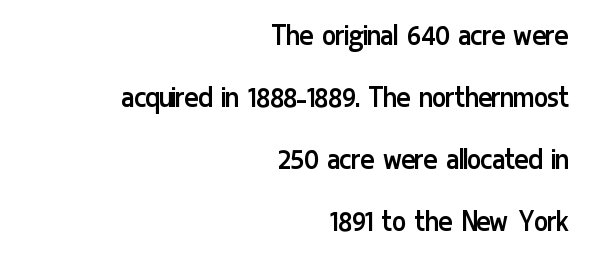
No feet cap the strokes, marking this as sans-serif type. This is the regular roman posture of the typeface. The letters look calm and open, with moderate or lighter stems. Looks like regular typesetting: each glyph gets only the width it needs. Tracking value appears to be zero — textbook default spacing. Honestly, there is no underline to notice here at all.
